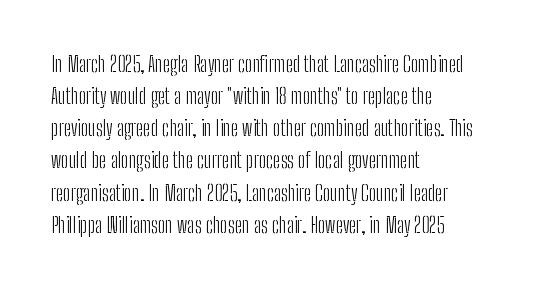
Q: Is the text bold? A: No.
Q: Is the text italic (slanted)? A: No, it is upright.
Q: Is the text underlined? A: No.
Q: How is the paragraph aligned? A: Left-aligned.
Q: Is the spacing between letters normal or unusually wide? A: Normal.
Q: Is the spacing between lines tight, normal or loose? A: Normal.
